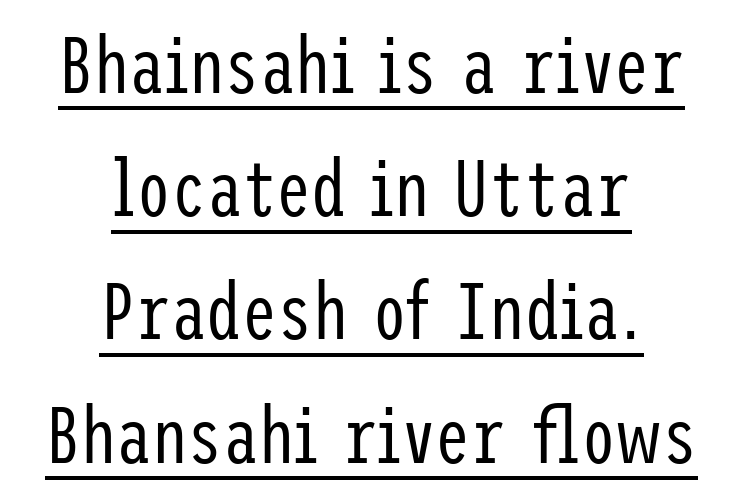
The image shows 79 px regular-weight, condensed sans-serif type, upright; set centered, normal line spacing (1.56x), normal letter spacing, underlined; low stroke contrast and a medium x-height.
